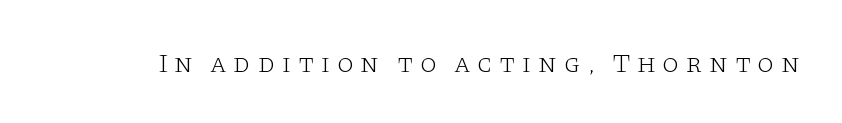
Q: Is the text bold? A: No.
Q: Is the text italic (slanted)? A: No, it is upright.
Q: Is the text underlined? A: No.
Q: Is the spacing between letters normal or unusually wide? A: Unusually wide.
